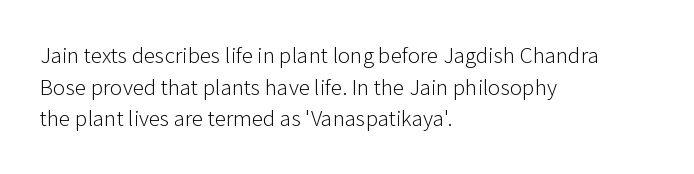
A roman cut, with each character standing at attention. Line spacing here is normal. The text block is weighted toward the left margin, trailing off unevenly rightward. Lines of text with bare space underneath. Nothing unusual about the tracking: characters are spaced as the font intends. A quiet, ordinary-to-light weight characterises the typeface.
